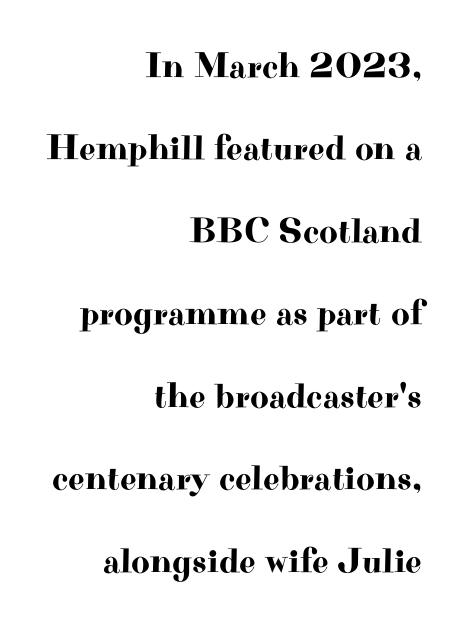
A typesetter would call this zero additional tracking. Check the space under the baseline: it is left empty. Varying glyph widths throughout — classic text-font behaviour. Posture: upright roman. Which margin do the lines hug? The right one — the left edge is uneven.
